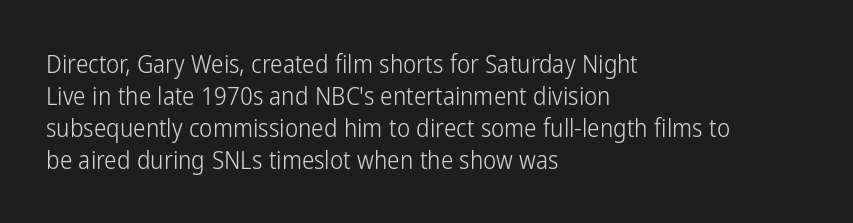
Glance below the letters and you will spot only blank space. The weight tops out at a normal text grade. Teacher's note: observe the even left margin — that is flush-left alignment. Interline gaps are of average width in this sample. In terms of posture, this sample is upright.
